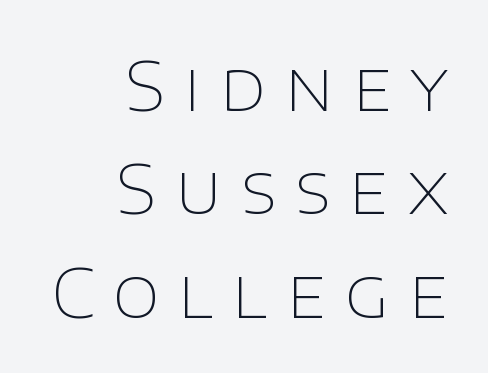
Character widths vary here, with narrow letters taking less room than wide ones. Vertical spacing — default. This is not heavy type; no bold has been used. The paragraph shown leans on its right margin. Notice how the stems are strictly vertical — no italics here. Here the glyphs are tracked loosely, breaking word shapes into spaced letters.
